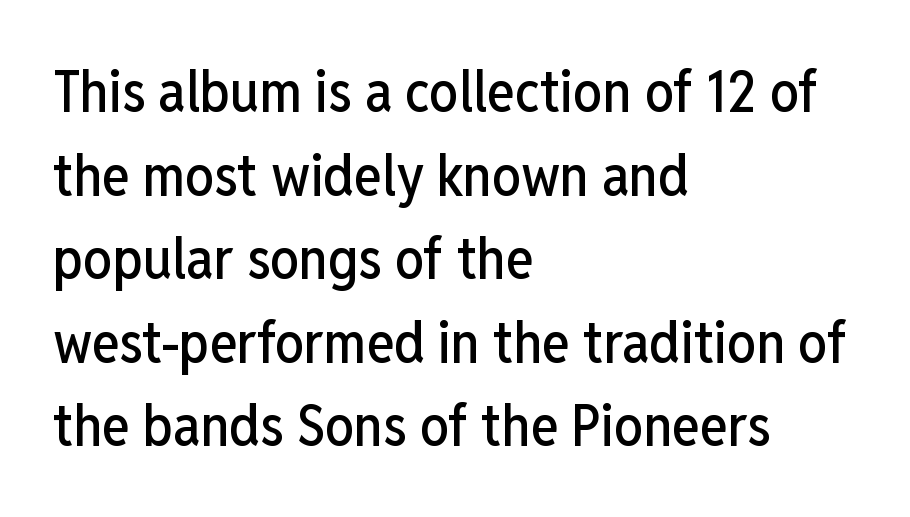
The image shows 58 px condensed sans-serif type, upright; set left-aligned, normal line spacing (1.44x), normal letter spacing, not underlined; low stroke contrast and a medium x-height.
